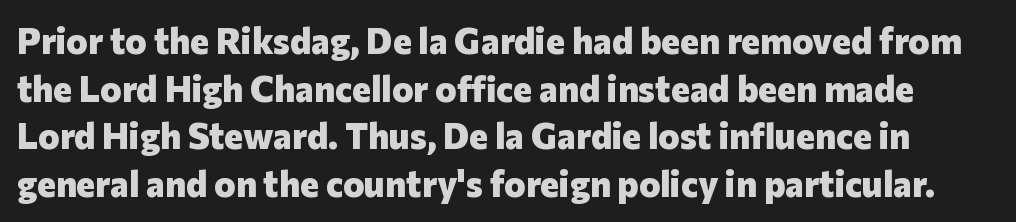
Q: Is the text bold? A: Yes.
Q: Is the text italic (slanted)? A: No, it is upright.
Q: Is the typeface a serif or a sans-serif typeface? A: Sans-serif.
Q: Is the text underlined? A: No.
Q: Is the spacing between letters normal or unusually wide? A: Normal.
Q: Is the spacing between lines tight, normal or loose? A: Normal.
Q: Width (condensed, normal, or wide)? A: Normal.
Q: Stroke contrast? A: Low.
Q: x-height? A: Medium.
Q: Monospaced? A: No.
